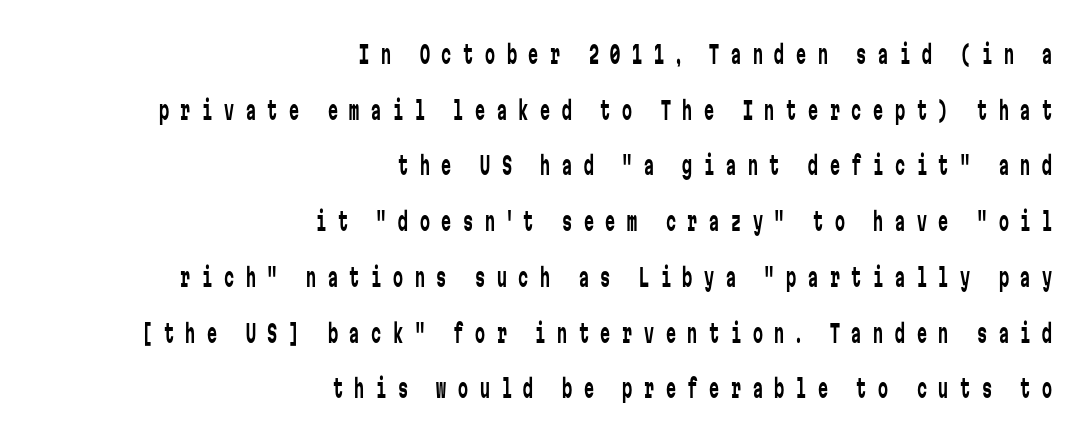
{"italic": "no", "bold": "no", "underline": "no", "align": "right", "line_spacing": "loose", "line_spacing_ratio": 2.23, "letter_spacing": "wide", "letter_spacing_em": 0.47, "glyph_px": 25}
